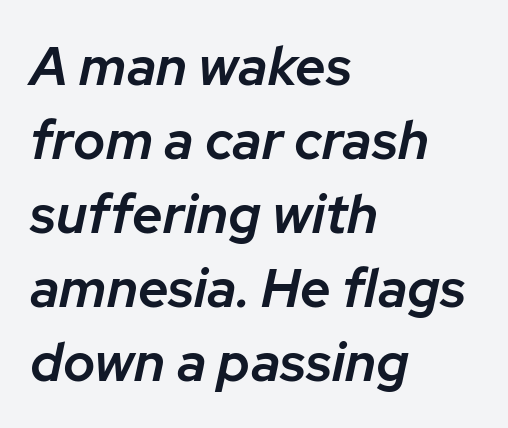
{"italic": "yes", "lean": "right", "slant_degrees": 12, "bold": "semi", "weight": "semibold", "width": "normal", "stroke_contrast": "low", "x_height": "medium", "monospaced": "no", "underline": "no", "align": "left", "line_spacing": "normal", "line_spacing_ratio": 1.37, "letter_spacing": "normal", "letter_spacing_em": 0.0, "glyph_px": 54}
